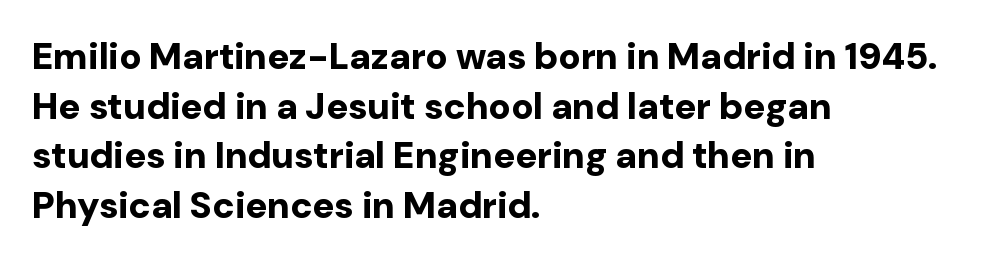
The image shows 37 px bold sans-serif type, upright; set left-aligned, normal line spacing (1.34x), normal letter spacing, not underlined; low stroke contrast and a medium x-height.
